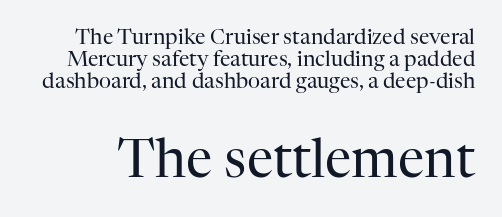
Q: Is the text bold? A: No.
Q: Is the text italic (slanted)? A: No, it is upright.
Q: Is the typeface a serif or a sans-serif typeface? A: Serif.
Q: Is the text underlined? A: No.
Q: Is the spacing between letters normal or unusually wide? A: Normal.
Q: Is the spacing between lines tight, normal or loose? A: Tight.
Q: Which block of text is set in a larger size, the first (top) or the second (bottom)? A: The second (bottom) one.
Q: Width (condensed, normal, or wide)? A: Normal.
Q: Stroke contrast? A: High.
Q: x-height? A: Medium.
Q: Monospaced? A: No.
